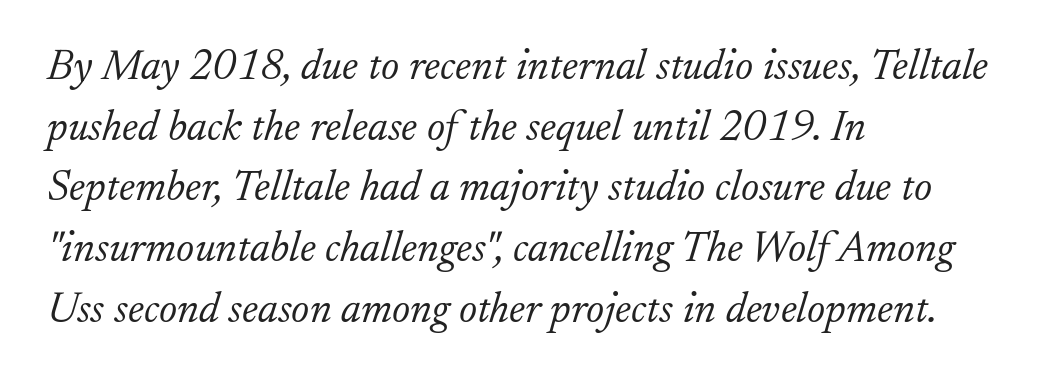
{"serif": "yes", "italic": "yes", "lean": "right", "slant_degrees": 17, "bold": "no", "weight": "light", "width": "normal", "stroke_contrast": "low", "x_height": "small", "monospaced": "no", "underline": "no", "align": "left", "line_spacing": "normal", "line_spacing_ratio": 1.41, "letter_spacing": "normal", "letter_spacing_em": 0.0, "glyph_px": 43}
